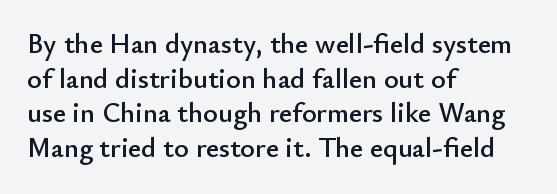
Q: Is the text italic (slanted)? A: No, it is upright.
Q: Is the typeface a serif or a sans-serif typeface? A: Sans-serif.
Q: Is the text underlined? A: No.
Q: How is the paragraph aligned? A: Left-aligned.
Q: Is the spacing between letters normal or unusually wide? A: Normal.
Q: Width (condensed, normal, or wide)? A: Normal.
Q: Stroke contrast? A: Low.
Q: x-height? A: Small.
Q: Monospaced? A: No.
